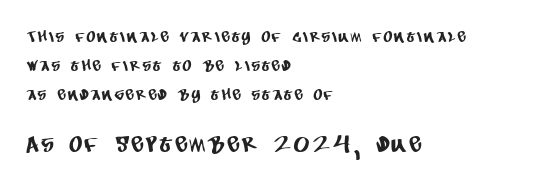
The designer gave the closing block more size than the opening block. Horizontal alignment here is leftward, the default for most running prose. Words float on clear page, feet unadorned. The leading is generous, giving the passage an open texture.
